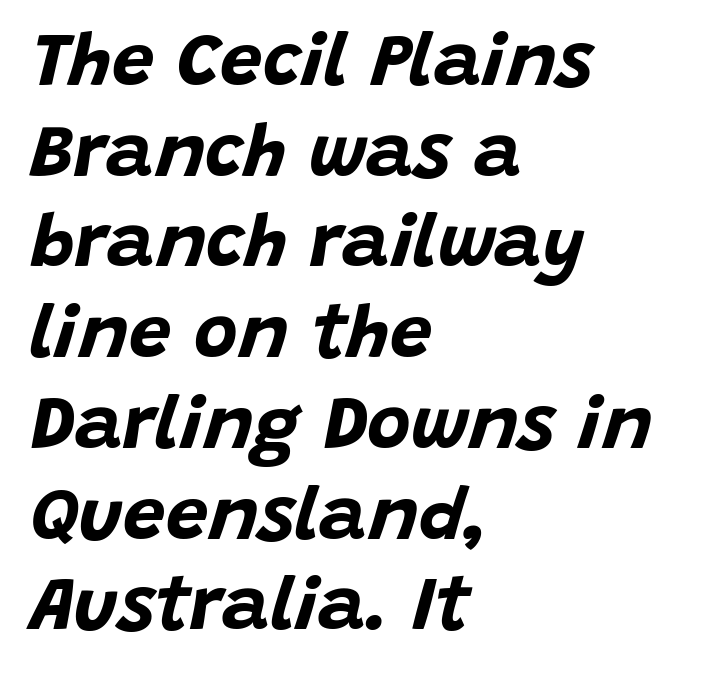
Q: Is the text bold? A: Yes.
Q: Is the text italic (slanted)? A: Yes, it leans right by about 15 degrees.
Q: Is the text underlined? A: No.
Q: How is the paragraph aligned? A: Left-aligned.
Q: Is the spacing between letters normal or unusually wide? A: Normal.
Q: Width (condensed, normal, or wide)? A: Normal.
Q: Stroke contrast? A: Low.
Q: x-height? A: Large.
Q: Monospaced? A: No.
